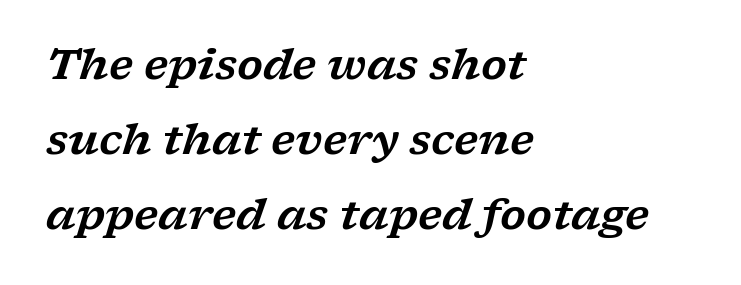
Q: Is the text italic (slanted)? A: Yes, it leans right by about 17 degrees.
Q: Is the typeface a serif or a sans-serif typeface? A: Serif.
Q: Is the text underlined? A: No.
Q: How is the paragraph aligned? A: Left-aligned.
Q: Is the spacing between letters normal or unusually wide? A: Normal.
Q: Width (condensed, normal, or wide)? A: Wide.
Q: Stroke contrast? A: Low.
Q: x-height? A: Medium.
Q: Monospaced? A: No.
